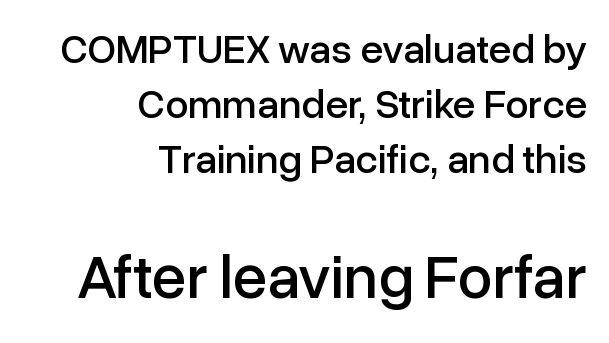
A student would notice the bottom passage is typeset larger than what precedes it. Rendered with straight, roman letterforms. The rendering keeps characters at their native spacing. The type family on display is of the sans-serif kind.
